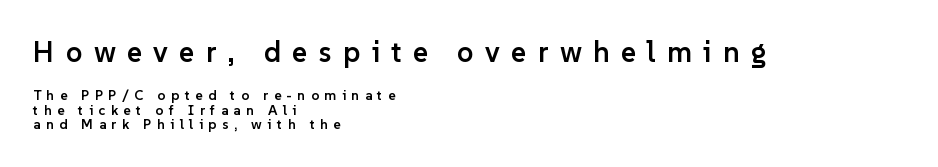
Q: Is the text bold? A: Semi-bold.
Q: Is the text italic (slanted)? A: No, it is upright.
Q: Is the typeface a serif or a sans-serif typeface? A: Sans-serif.
Q: Is the text underlined? A: No.
Q: How is the paragraph aligned? A: Left-aligned.
Q: Is the spacing between letters normal or unusually wide? A: Unusually wide.
Q: Is the spacing between lines tight, normal or loose? A: Tight.
Q: Which block of text is set in a larger size, the first (top) or the second (bottom)? A: The first (top) one.
Q: Width (condensed, normal, or wide)? A: Normal.
Q: Stroke contrast? A: Low.
Q: x-height? A: Medium.
Q: Monospaced? A: No.
